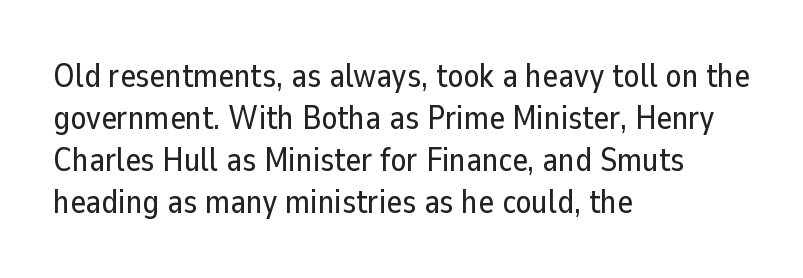
{"serif": "no", "italic": "no", "width": "normal", "stroke_contrast": "low", "x_height": "medium", "monospaced": "no", "underline": "no", "align": "left", "line_spacing": "normal", "line_spacing_ratio": 1.27, "letter_spacing": "normal", "letter_spacing_em": 0.0, "glyph_px": 33}
